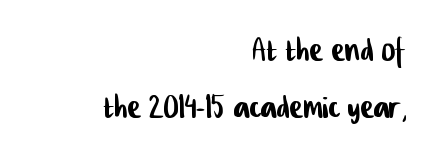
The image shows 41 px condensed sans-serif type; set right-aligned, normal line spacing (1.38x), normal letter spacing, not underlined; low stroke contrast and a medium x-height.
